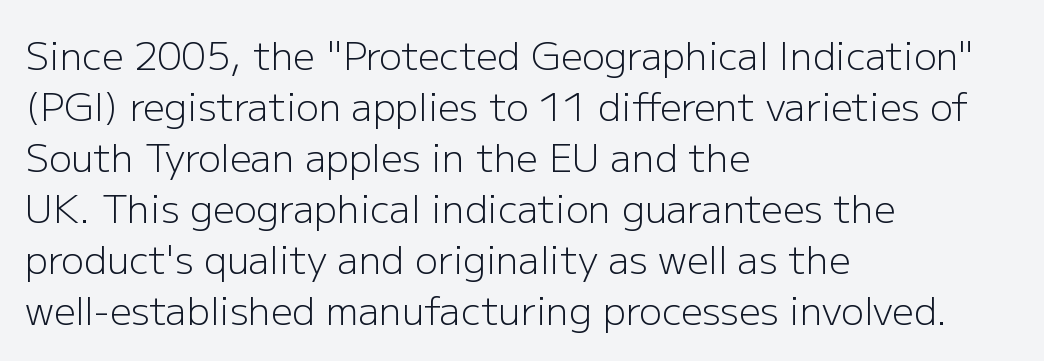
{"serif": "no", "italic": "no", "bold": "no", "weight": "light", "width": "normal", "stroke_contrast": "low", "x_height": "medium", "monospaced": "no", "underline": "no", "align": "left", "line_spacing": "normal", "line_spacing_ratio": 1.34, "letter_spacing": "normal", "letter_spacing_em": 0.0, "glyph_px": 38}
